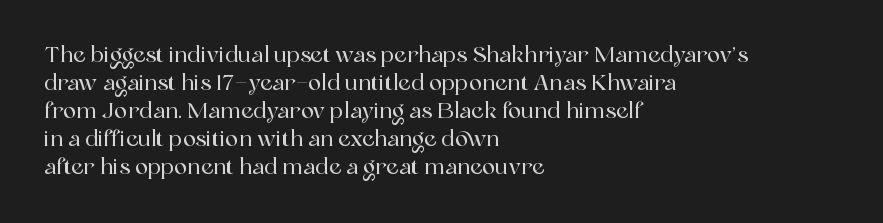
The image shows 22 px text type, upright; set left-aligned, normal line spacing (1.27x), normal letter spacing, not underlined.
